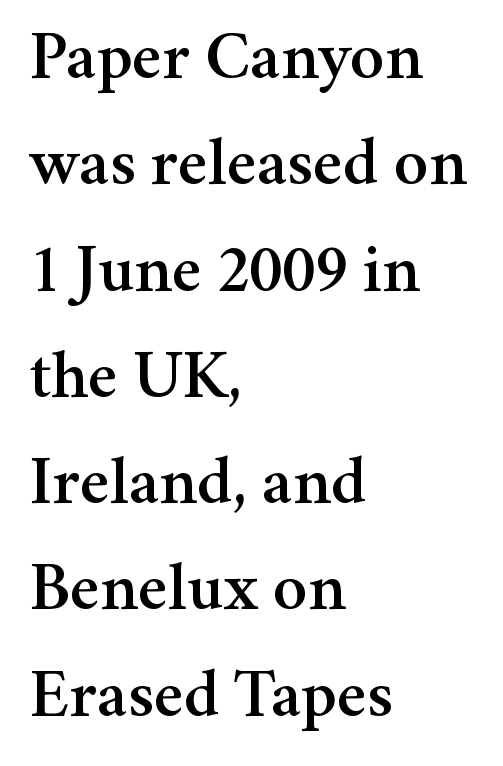
{"serif": "yes", "italic": "no", "width": "normal", "stroke_contrast": "medium", "x_height": "medium", "monospaced": "no", "underline": "no", "align": "left", "line_spacing": "normal", "line_spacing_ratio": 1.54, "letter_spacing": "normal", "letter_spacing_em": 0.0, "glyph_px": 69}
